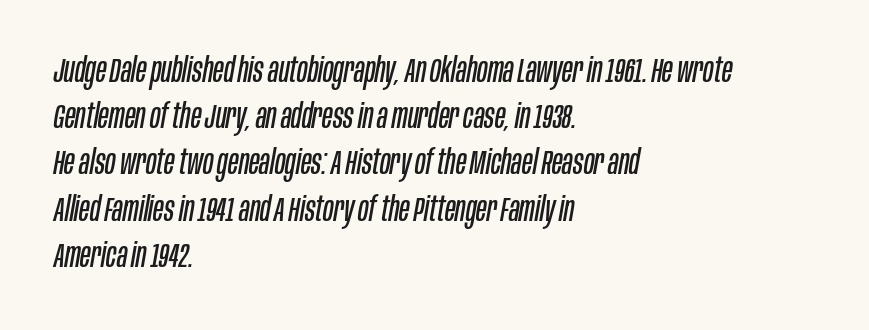
The image shows 34 px regular-weight, condensed type, italic (leaning right); set left-aligned, normal line spacing (1.36x), normal letter spacing, not underlined; low stroke contrast and a large x-height.
